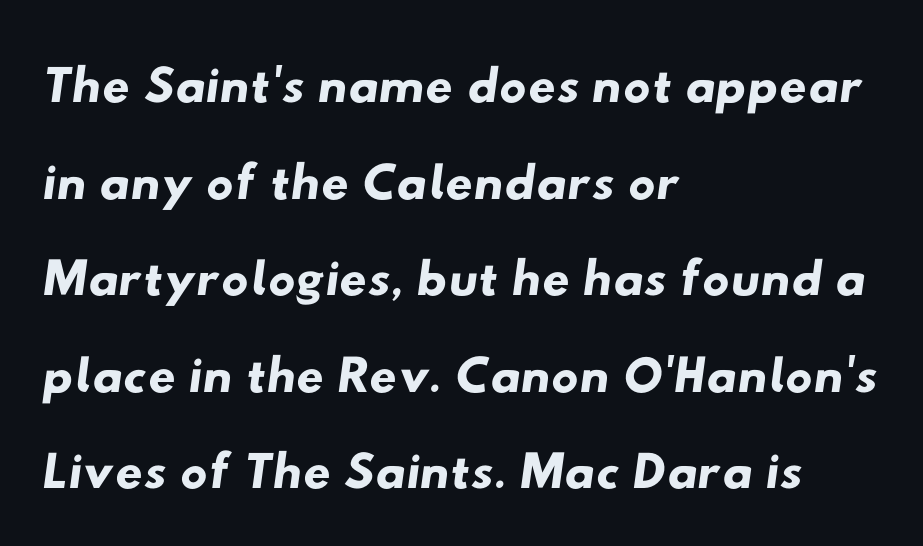
{"serif": "no", "width": "wide", "stroke_contrast": "low", "x_height": "small", "monospaced": "no", "underline": "no", "align": "left", "line_spacing": "normal", "line_spacing_ratio": 1.27, "letter_spacing": "normal", "letter_spacing_em": 0.0, "glyph_px": 76}
